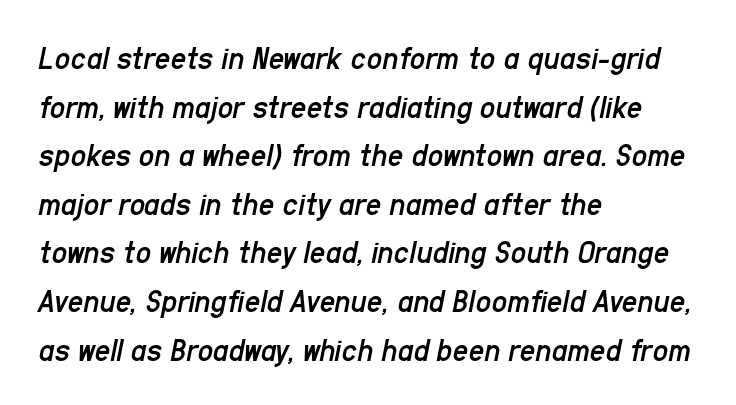
The image shows 34 px regular-weight, condensed type, italic (leaning right); set left-aligned, normal line spacing (1.43x), normal letter spacing, not underlined; low stroke contrast and a medium x-height.
